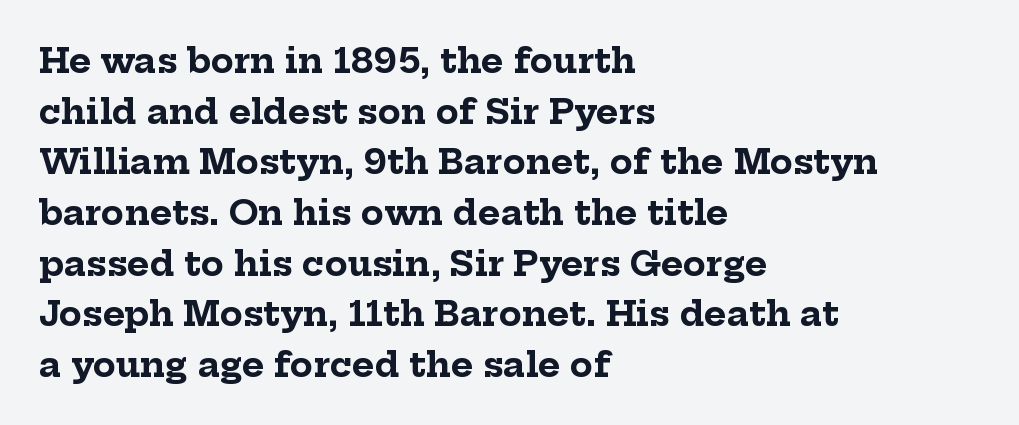
{"serif": "yes", "italic": "no", "bold": "yes", "weight": "bold", "width": "normal", "stroke_contrast": "low", "x_height": "medium", "monospaced": "no", "underline": "no", "align": "left", "line_spacing": "normal", "line_spacing_ratio": 1.49, "letter_spacing": "normal", "letter_spacing_em": 0.0, "glyph_px": 34}
